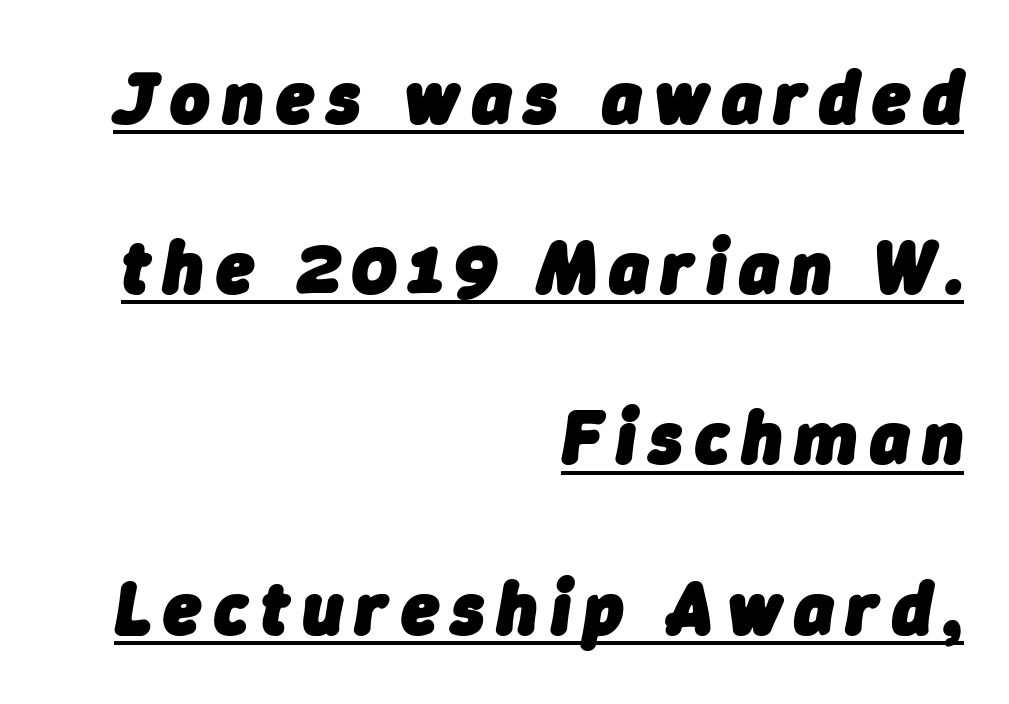
The image shows 75 px heavy type, italic (leaning right); set right-aligned, loose line spacing (2.27x), underlined; low stroke contrast and a medium x-height.
